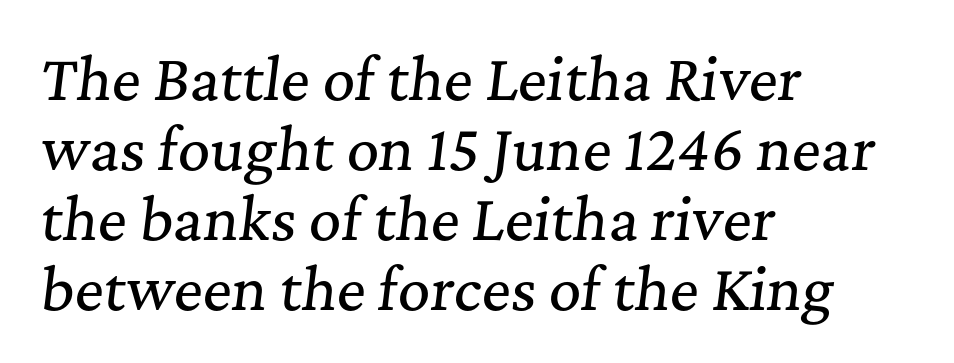
{"serif": "yes", "italic": "yes", "lean": "right", "slant_degrees": 7, "width": "normal", "stroke_contrast": "medium", "x_height": "medium", "monospaced": "no", "underline": "no", "align": "left", "line_spacing": "normal", "line_spacing_ratio": 1.25, "letter_spacing": "normal", "letter_spacing_em": 0.0, "glyph_px": 56}
